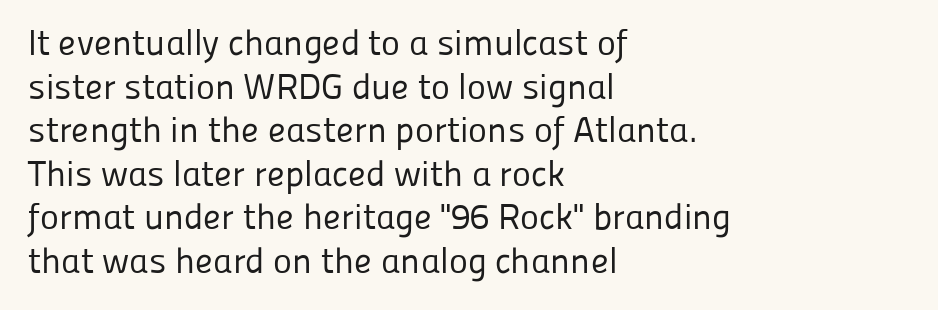
If you drew a line through each stem, it would be perfectly vertical. Regarding serifs, this sample does without them. Is this a heavy cut? Hardly; it is regular or lighter. No word sits above an underline.
